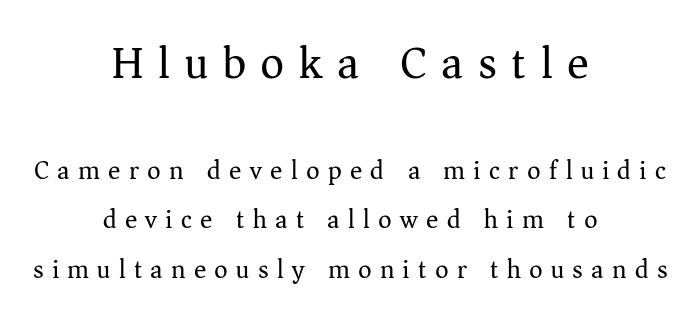
Proportional: the letters do not fall into vertical columns. This rendering widens character spacing well past its baseline value. A serif font was chosen for this passage. The rendering positions every line midway between the sides. Which of the two is more prominent by size? The first, at the top. This sample uses an upright cut, with every glyph sitting square on the baseline.
